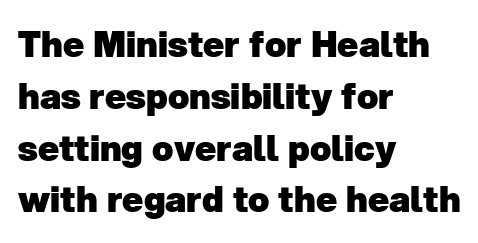
{"serif": "no", "bold": "yes", "weight": "heavy", "width": "normal", "stroke_contrast": "low", "x_height": "medium", "monospaced": "no", "underline": "no", "align": "left", "line_spacing": "normal", "line_spacing_ratio": 1.48, "letter_spacing": "normal", "letter_spacing_em": 0.0, "glyph_px": 35}
